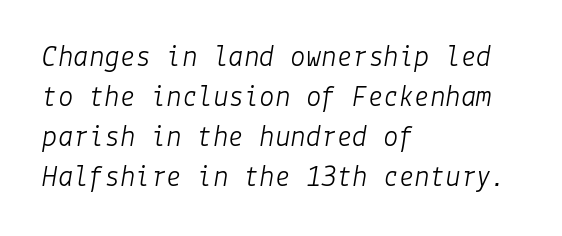
A normal amount of white space separates one row of letters from the next. The specimen reads as italic at a glance. The rendering anchors every line to the left-hand side. Unbolded letterforms with no extra heft. The glyphs are unaccompanied by any horizontal stroke below them.
